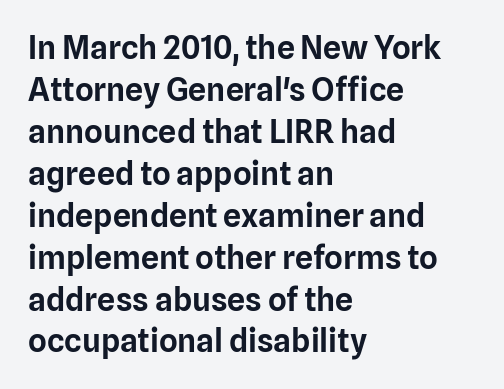
The image shows 32 px sans-serif type, upright; set left-aligned, normal line spacing (1.31x), normal letter spacing, not underlined; low stroke contrast and a medium x-height.
